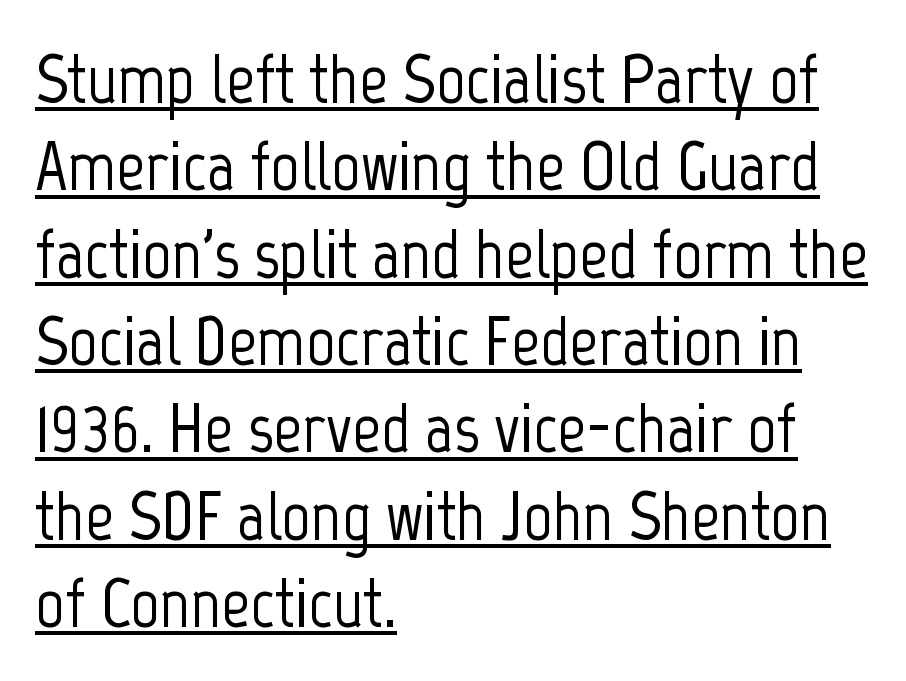
Q: Is the text italic (slanted)? A: No, it is upright.
Q: Is the typeface a serif or a sans-serif typeface? A: Sans-serif.
Q: Is the text underlined? A: Yes.
Q: How is the paragraph aligned? A: Left-aligned.
Q: Is the spacing between letters normal or unusually wide? A: Normal.
Q: Width (condensed, normal, or wide)? A: Condensed.
Q: Stroke contrast? A: Low.
Q: x-height? A: Medium.
Q: Monospaced? A: No.
